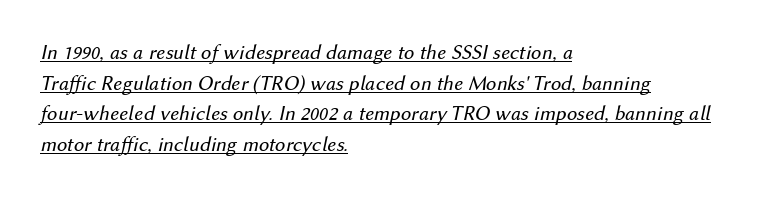
Does the lettering tilt? It does — this is italic. This sample is left-justified, so line endings fall wherever the words run out. The cut favours lightness, reaching ordinary text weight at its darkest. Reading down the column, the eye jumps a familiar distance to each next line. Students, observe the line beneath the letters — that is underlining. Each word holds together tightly as a unit, with standard inter-letter gaps.
